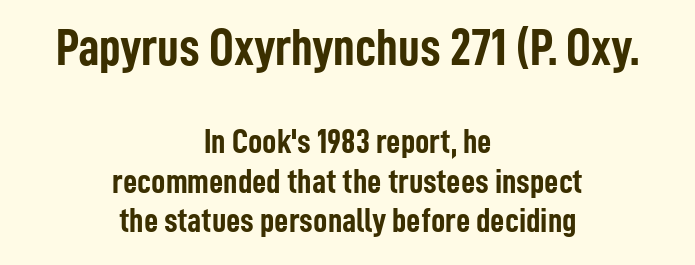
Q: Is the text bold? A: Yes.
Q: Is the text italic (slanted)? A: No, it is upright.
Q: Is the typeface a serif or a sans-serif typeface? A: Sans-serif.
Q: Is the text underlined? A: No.
Q: How is the paragraph aligned? A: Centered.
Q: Is the spacing between letters normal or unusually wide? A: Normal.
Q: Is the spacing between lines tight, normal or loose? A: Tight.
Q: Which block of text is set in a larger size, the first (top) or the second (bottom)? A: The first (top) one.
Q: Width (condensed, normal, or wide)? A: Condensed.
Q: Stroke contrast? A: Low.
Q: x-height? A: Medium.
Q: Monospaced? A: No.
